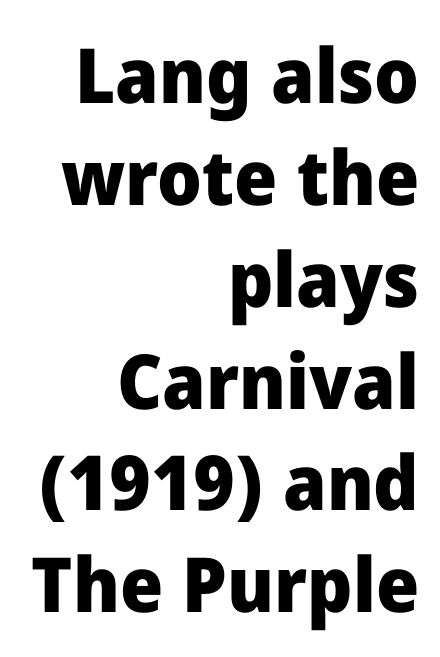
{"serif": "no", "italic": "no", "bold": "yes", "weight": "heavy", "width": "normal", "stroke_contrast": "low", "x_height": "medium", "monospaced": "no", "underline": "no", "align": "right", "line_spacing": "normal", "line_spacing_ratio": 1.34, "letter_spacing": "normal", "letter_spacing_em": 0.0, "glyph_px": 76}
